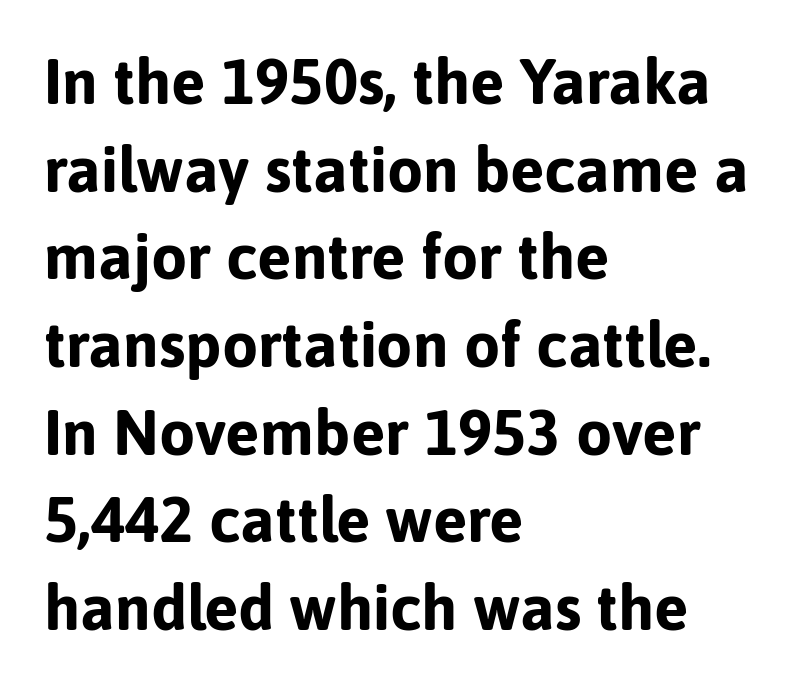
Lines of text with bare space underneath. You can tell from the bare stems that sans-serif type was used. These words are printed bold, with thick strokes throughout. You could call the tracking neutral — neither tight nor loose. Summary of vertical rhythm: regular, with standard interline spacing.
